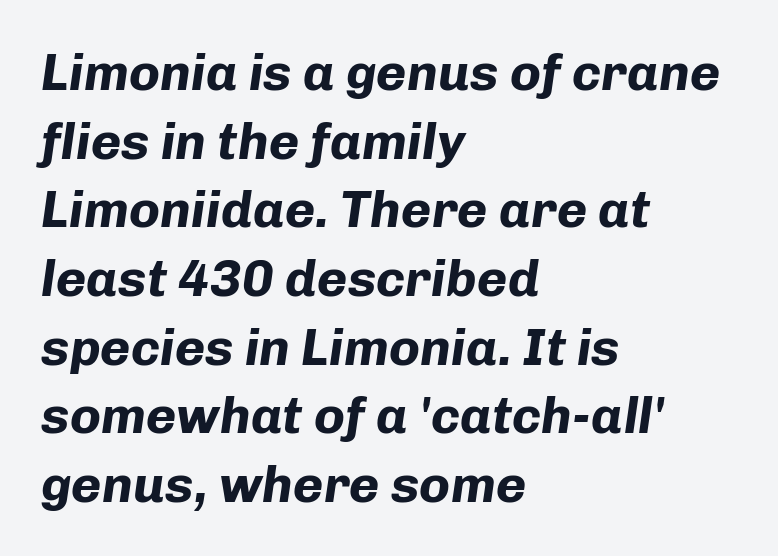
The image shows 52 px bold type, italic (leaning right); set left-aligned, normal line spacing (1.32x), normal letter spacing, not underlined; low stroke contrast and a medium x-height.
